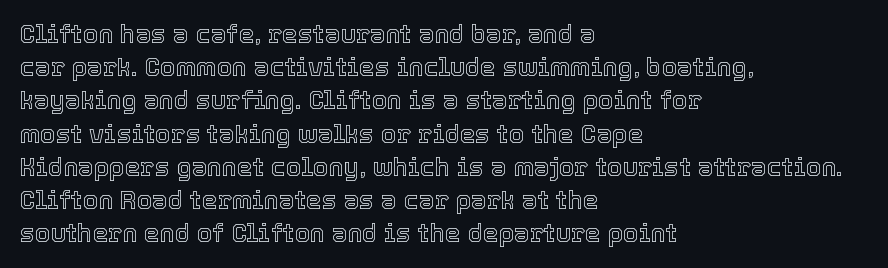
{"italic": "no", "underline": "no", "align": "left", "line_spacing": "normal", "line_spacing_ratio": 1.33, "letter_spacing": "normal", "letter_spacing_em": 0.0, "glyph_px": 25}
